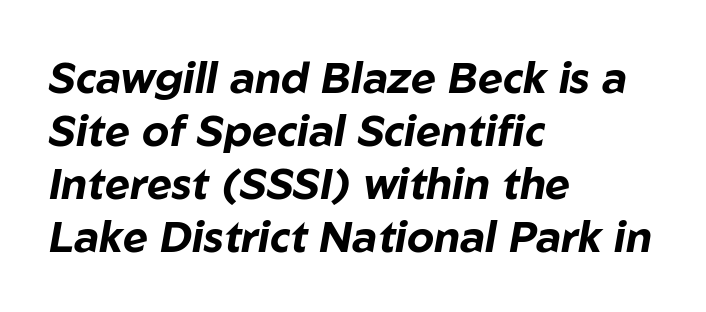
Q: Is the text bold? A: Yes.
Q: Is the text italic (slanted)? A: Yes, it leans right by about 10 degrees.
Q: Is the text underlined? A: No.
Q: How is the paragraph aligned? A: Left-aligned.
Q: Is the spacing between letters normal or unusually wide? A: Normal.
Q: Width (condensed, normal, or wide)? A: Normal.
Q: Stroke contrast? A: Low.
Q: x-height? A: Medium.
Q: Monospaced? A: No.
